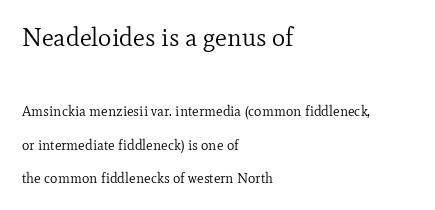
{"italic": "no", "bold": "no", "underline": "no", "align": "left", "line_spacing": "loose", "line_spacing_ratio": 2.4, "letter_spacing": "normal", "letter_spacing_em": 0.0, "larger_block": "first", "size_ratio": 1.79, "glyph_px": 25}
